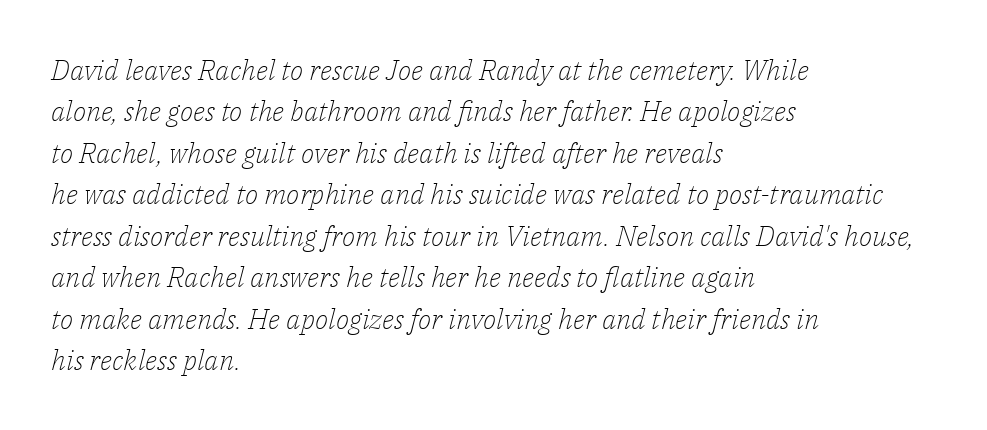
{"serif": "yes", "italic": "yes", "lean": "right", "slant_degrees": 14, "bold": "no", "weight": "light", "width": "normal", "stroke_contrast": "low", "x_height": "medium", "monospaced": "no", "underline": "no", "align": "left", "line_spacing": "normal", "line_spacing_ratio": 1.48, "letter_spacing": "normal", "letter_spacing_em": 0.0, "glyph_px": 28}
